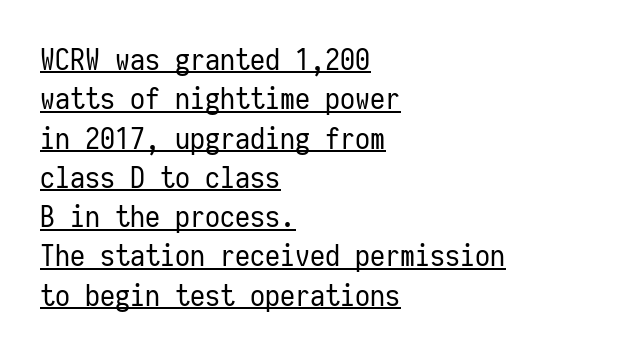
Q: Is the text bold? A: No.
Q: Is the text italic (slanted)? A: No, it is upright.
Q: Is the typeface a serif or a sans-serif typeface? A: Sans-serif.
Q: Is the text underlined? A: Yes.
Q: How is the paragraph aligned? A: Left-aligned.
Q: Is the spacing between letters normal or unusually wide? A: Normal.
Q: Is the spacing between lines tight, normal or loose? A: Normal.
Q: Width (condensed, normal, or wide)? A: Condensed.
Q: Stroke contrast? A: Low.
Q: x-height? A: Medium.
Q: Monospaced? A: Yes.
